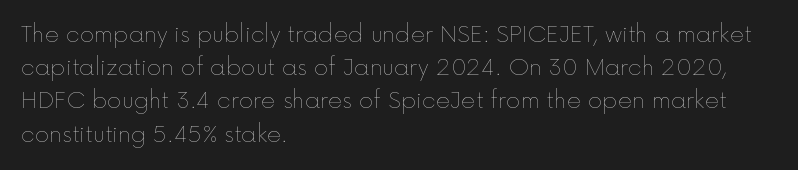
Tall strokes in this sample are plumb rather than angled. Weight: regular or lighter. Tracking value appears to be zero — textbook default spacing. The passage shown stacks its lines at a standard gap. The lines in this sample share a left origin and differ only in where they stop. Anything drawn beneath the words? Only blank space.
